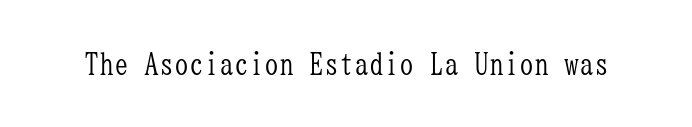
Honestly, the letter spacing is just normal — you wouldn't notice it. Stem width sits at or under what a default text font uses. Check the space under the baseline: it is left empty. A typesetter would mark this as roman, not italic. Is this a fixed-width face? Yes — each glyph sits in an identical cell. The glyphs in this specimen are seriffed.
